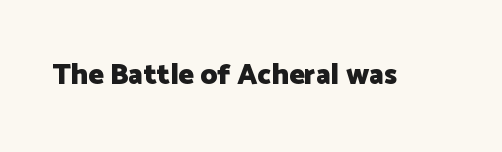
{"serif": "no", "italic": "no", "bold": "yes", "weight": "heavy", "width": "normal", "stroke_contrast": "low", "x_height": "medium", "monospaced": "no", "underline": "no", "letter_spacing": "normal", "letter_spacing_em": 0.0, "glyph_px": 29}
